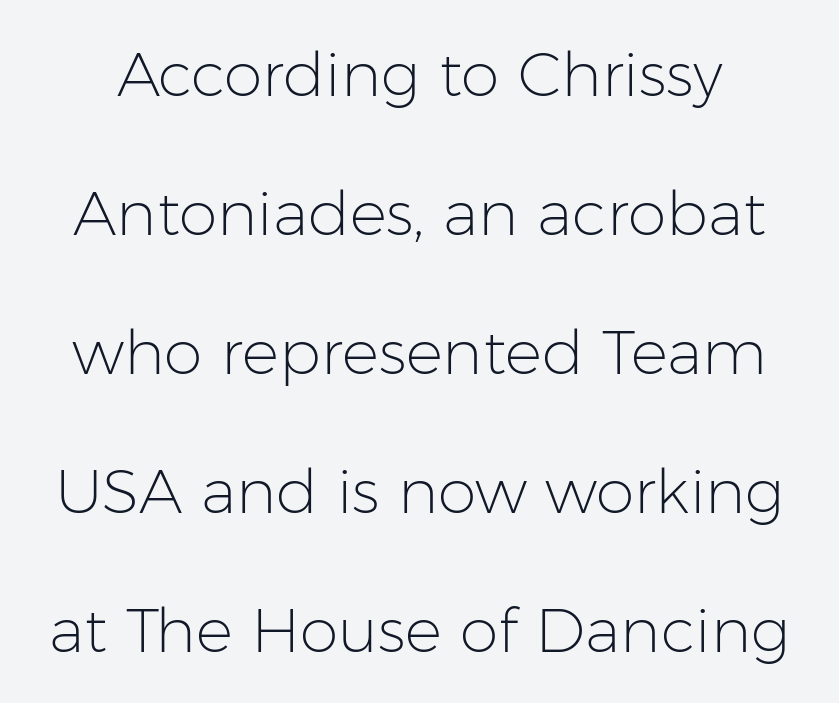
{"serif": "no", "italic": "no", "bold": "no", "weight": "light", "width": "normal", "stroke_contrast": "low", "x_height": "medium", "monospaced": "no", "underline": "no", "line_spacing": "loose", "line_spacing_ratio": 2.24, "letter_spacing": "normal", "letter_spacing_em": 0.0, "glyph_px": 62}
